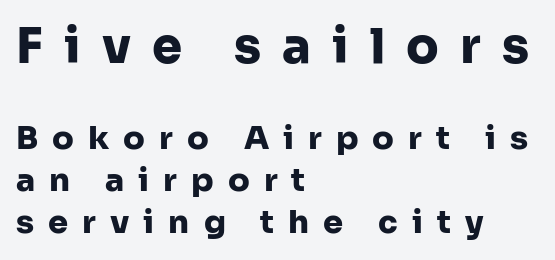
{"serif": "no", "italic": "no", "bold": "yes", "weight": "heavy", "width": "normal", "stroke_contrast": "low", "x_height": "medium", "monospaced": "no", "underline": "no", "align": "left", "line_spacing": "normal", "line_spacing_ratio": 1.31, "letter_spacing": "wide", "letter_spacing_em": 0.44, "larger_block": "first", "size_ratio": 1.5, "glyph_px": 48}
